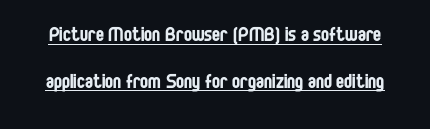
Q: Is the text bold? A: No.
Q: Is the text italic (slanted)? A: No, it is upright.
Q: Is the text underlined? A: Yes.
Q: How is the paragraph aligned? A: Centered.
Q: Is the spacing between letters normal or unusually wide? A: Normal.
Q: Is the spacing between lines tight, normal or loose? A: Loose.
